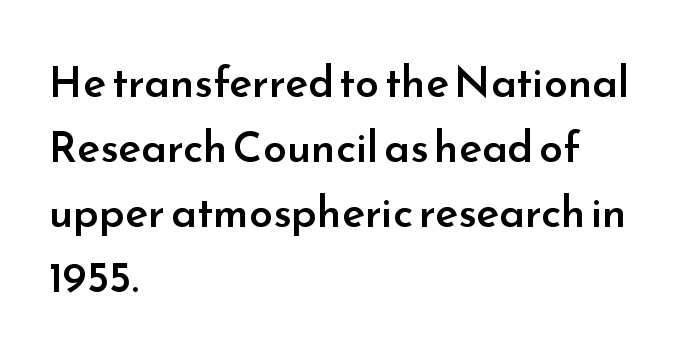
{"serif": "no", "italic": "no", "bold": "semi", "weight": "semibold", "width": "normal", "stroke_contrast": "low", "x_height": "small", "monospaced": "no", "underline": "no", "align": "left", "line_spacing": "normal", "line_spacing_ratio": 1.51, "letter_spacing": "normal", "letter_spacing_em": 0.0, "glyph_px": 43}
